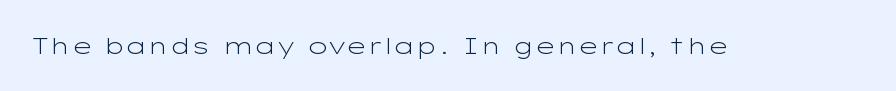
The image shows 23 px text type, upright; set normal letter spacing, not underlined.
